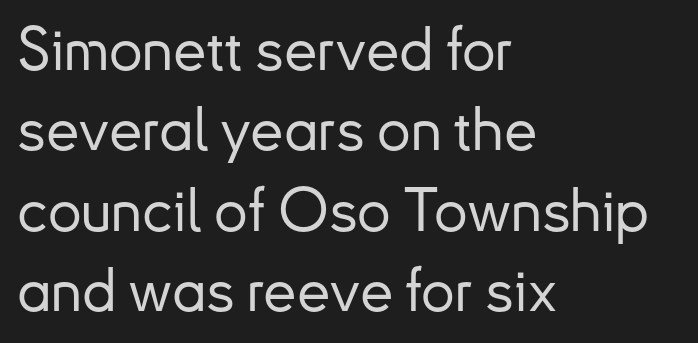
{"serif": "no", "italic": "no", "width": "normal", "stroke_contrast": "low", "x_height": "small", "monospaced": "no", "underline": "no", "align": "left", "line_spacing": "normal", "line_spacing_ratio": 1.34, "letter_spacing": "normal", "letter_spacing_em": 0.0, "glyph_px": 60}
